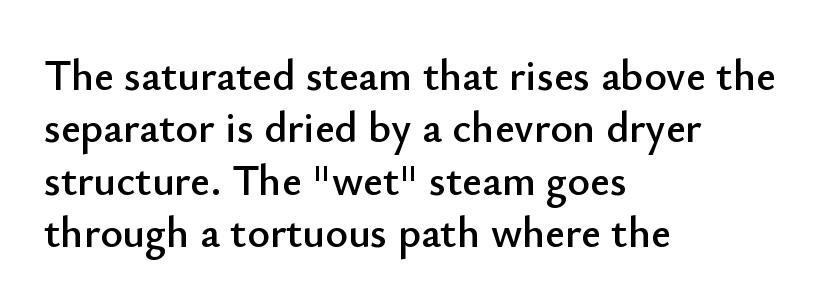
Q: Is the text italic (slanted)? A: No, it is upright.
Q: Is the typeface a serif or a sans-serif typeface? A: Sans-serif.
Q: Is the text underlined? A: No.
Q: How is the paragraph aligned? A: Left-aligned.
Q: Is the spacing between letters normal or unusually wide? A: Normal.
Q: Width (condensed, normal, or wide)? A: Normal.
Q: Stroke contrast? A: Low.
Q: x-height? A: Small.
Q: Monospaced? A: No.
